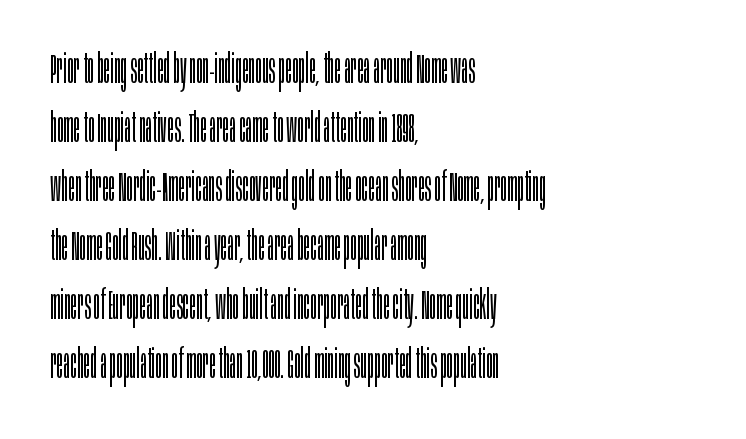
Rows of type keep a routine distance in the vertical direction. The string is rendered with underlining switched off. Ordinary non-slanted type is in use. The rendering uses natural spacing where letterforms have individual widths.
